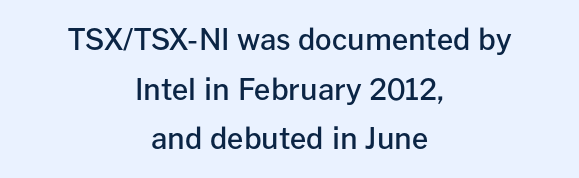
Q: Is the text bold? A: Semi-bold.
Q: Is the text italic (slanted)? A: No, it is upright.
Q: Is the typeface a serif or a sans-serif typeface? A: Sans-serif.
Q: Is the text underlined? A: No.
Q: How is the paragraph aligned? A: Centered.
Q: Is the spacing between letters normal or unusually wide? A: Normal.
Q: Width (condensed, normal, or wide)? A: Normal.
Q: Stroke contrast? A: Low.
Q: x-height? A: Medium.
Q: Monospaced? A: No.
